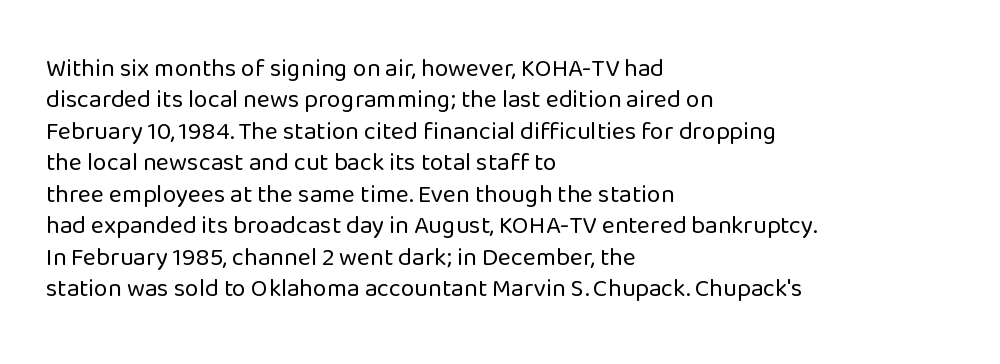
The image shows 25 px text type, upright; set left-aligned, normal line spacing (1.26x), normal letter spacing, not underlined.
